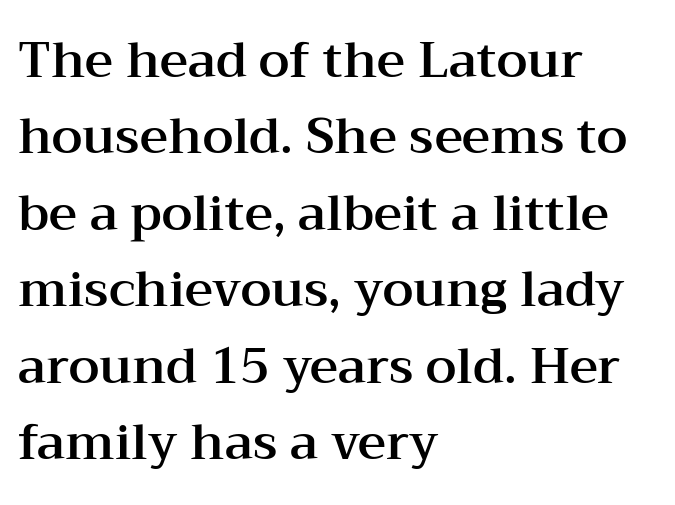
Tracking value appears to be zero — textbook default spacing. The zone under the glyphs is completely vacant. Ordinary non-slanted type is in use. These lines are rendered in a variable-pitch font. Examine the stroke ends and you'll spot serifs.
